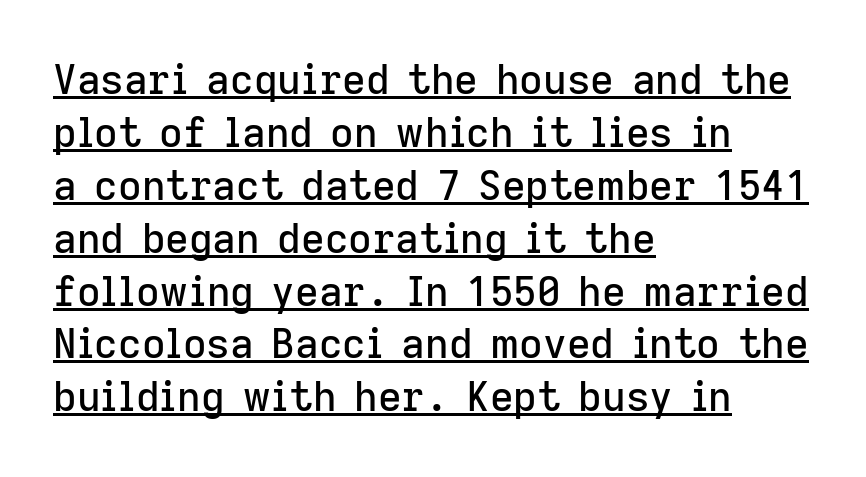
Q: Is the text italic (slanted)? A: No, it is upright.
Q: Is the typeface a serif or a sans-serif typeface? A: Sans-serif.
Q: Is the text underlined? A: Yes.
Q: How is the paragraph aligned? A: Left-aligned.
Q: Is the spacing between letters normal or unusually wide? A: Normal.
Q: Is the spacing between lines tight, normal or loose? A: Normal.
Q: Width (condensed, normal, or wide)? A: Normal.
Q: Stroke contrast? A: Low.
Q: x-height? A: Medium.
Q: Monospaced? A: No.
